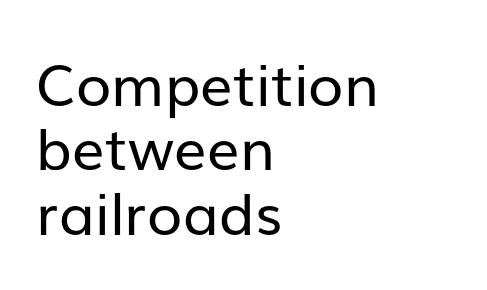
The image shows 58 px regular-weight sans-serif type, upright; set left-aligned, tight line spacing (1.11x), normal letter spacing, not underlined; low stroke contrast and a medium x-height.
